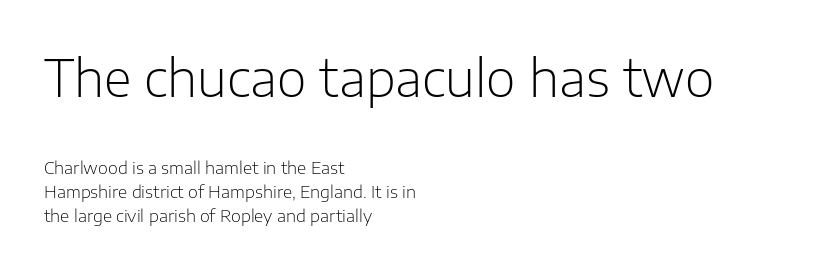
Q: Is the text bold? A: No.
Q: Is the text italic (slanted)? A: No, it is upright.
Q: Is the typeface a serif or a sans-serif typeface? A: Sans-serif.
Q: Is the text underlined? A: No.
Q: How is the paragraph aligned? A: Left-aligned.
Q: Is the spacing between letters normal or unusually wide? A: Normal.
Q: Is the spacing between lines tight, normal or loose? A: Normal.
Q: Which block of text is set in a larger size, the first (top) or the second (bottom)? A: The first (top) one.
Q: Width (condensed, normal, or wide)? A: Normal.
Q: Stroke contrast? A: Low.
Q: x-height? A: Medium.
Q: Monospaced? A: No.
